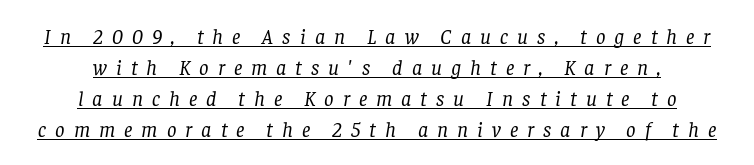
A normal amount of white space separates one row of letters from the next. No extra ink here — the face is not bold. Every word sits above its own underline. The text block is weighted toward neither margin, spreading evenly from the middle. Compared with ordinary roman type, these characters are visibly tilted. Loose tracking; the words dissolve into strings of separated letters.
